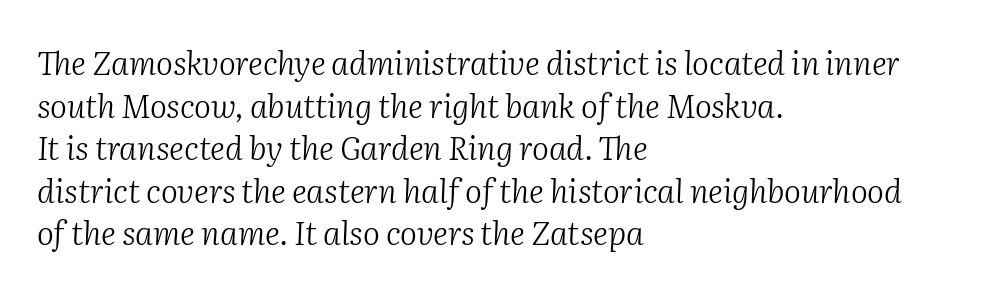
Each new line begins a customary step beneath the previous one. The rendering shows small feet on the letterforms — a serif design. The letters are slanted; this is an italic face. The lines are quadded left. Descender tails drop into unmarked territory. Each word holds together tightly as a unit, with standard inter-letter gaps.
